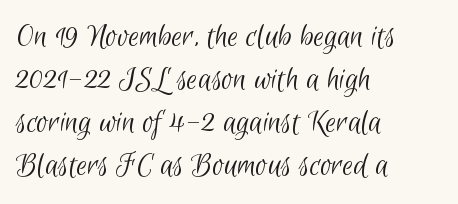
Q: Is the text bold? A: No.
Q: Is the typeface a serif or a sans-serif typeface? A: Sans-serif.
Q: Is the text underlined? A: No.
Q: How is the paragraph aligned? A: Left-aligned.
Q: Is the spacing between letters normal or unusually wide? A: Normal.
Q: Width (condensed, normal, or wide)? A: Condensed.
Q: Stroke contrast? A: Low.
Q: x-height? A: Small.
Q: Monospaced? A: No.
